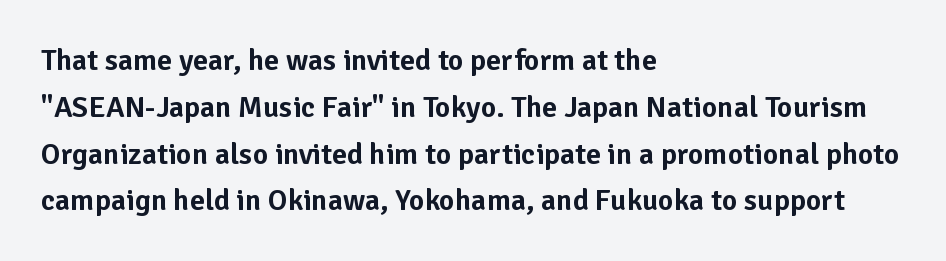
The image shows 30 px sans-serif type, upright; set left-aligned, normal line spacing (1.56x), normal letter spacing, not underlined; low stroke contrast and a medium x-height.
